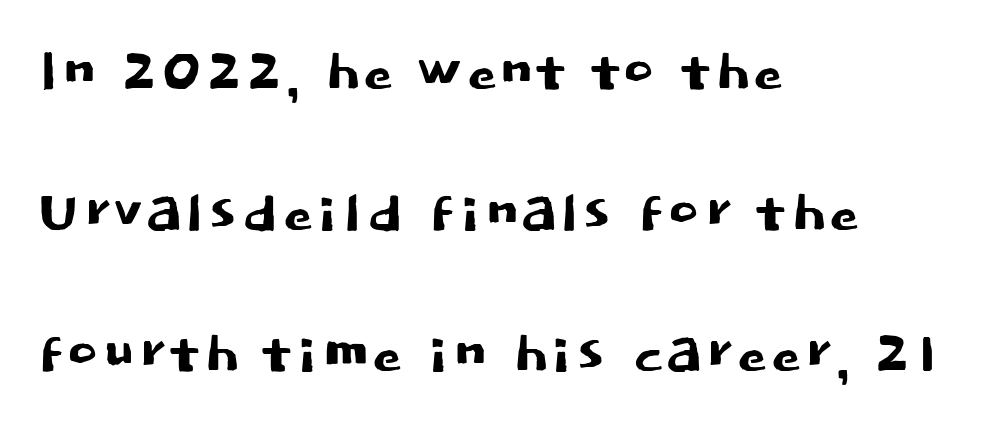
Q: Is the text italic (slanted)? A: No, it is upright.
Q: Is the typeface a serif or a sans-serif typeface? A: Sans-serif.
Q: Is the text underlined? A: No.
Q: How is the paragraph aligned? A: Left-aligned.
Q: Is the spacing between letters normal or unusually wide? A: Normal.
Q: Width (condensed, normal, or wide)? A: Normal.
Q: Stroke contrast? A: Low.
Q: x-height? A: Large.
Q: Monospaced? A: No.
